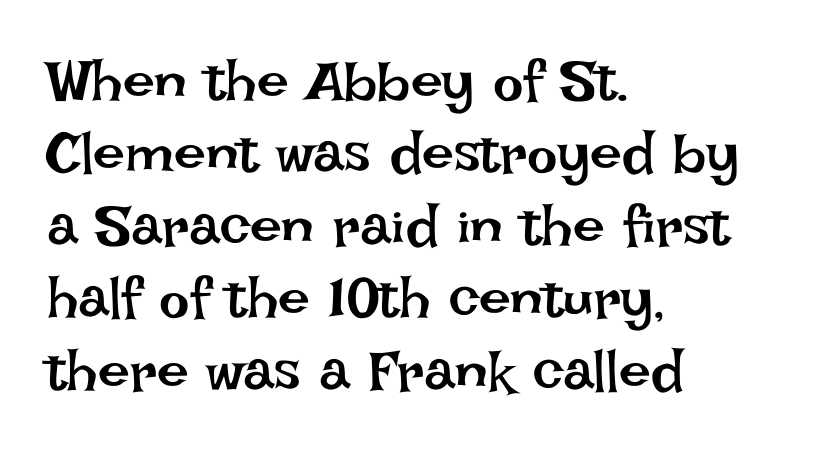
Each word holds together tightly as a unit, with standard inter-letter gaps. The words here are not underlined. Teacher's note: observe the even left margin — that is flush-left alignment. Note the varied advance widths — an 'i' is clearly narrower than an 'm'. Baseline-to-baseline distance is the conventional proportion of letter height.
